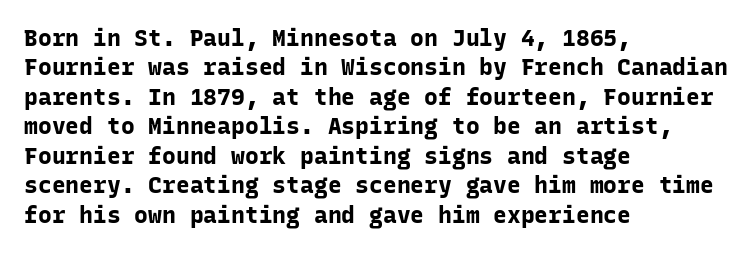
In terms of posture, this sample is upright. Whoever set this chose a conventional vertical rhythm. The space directly below the letters is spotless. A typesetter would call this zero additional tracking.
